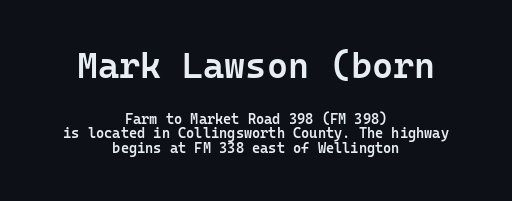
Line starts and ends both wander, symmetrically. The passage shown stacks its lines with hardly any gap. The typography opts for an upright posture over an oblique one. Each glyph is drawn with semibold strokes, heavier than normal yet not fully bold. This sample uses a sans-serif face.
